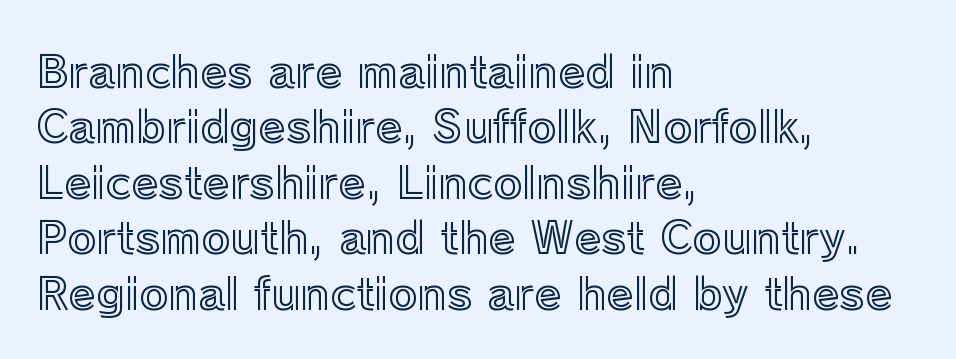
{"italic": "no", "width": "normal", "x_height": "medium", "monospaced": "no", "underline": "no", "align": "left", "line_spacing": "normal", "line_spacing_ratio": 1.26, "letter_spacing": "normal", "letter_spacing_em": 0.0, "glyph_px": 44}
